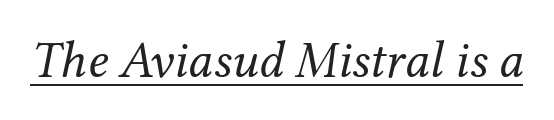
Counters stay open thanks to moderate or lighter strokes. Do the characters align in a grid? No, the font is proportional. Nobody touched the tracking dial on this one. An italicized treatment has been applied to the whole sample. Students, observe the line beneath the letters — that is underlining. Little horizontal feet cap the strokes, marking this as serif type.
